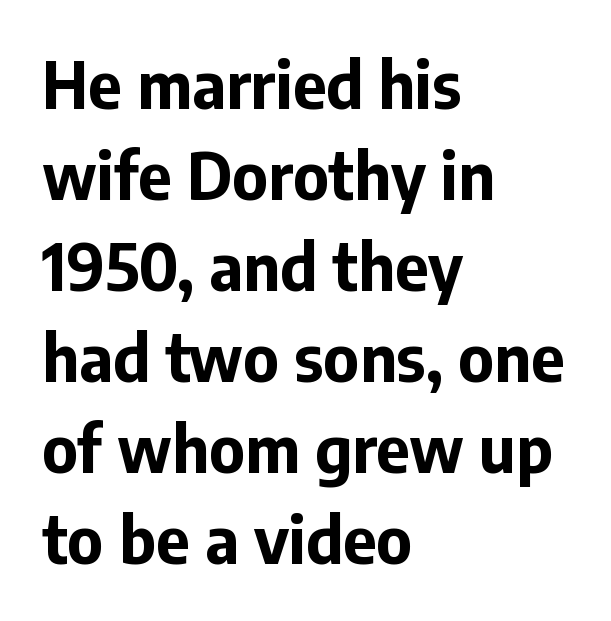
Q: Is the text bold? A: Yes.
Q: Is the text italic (slanted)? A: No, it is upright.
Q: Is the typeface a serif or a sans-serif typeface? A: Sans-serif.
Q: Is the text underlined? A: No.
Q: How is the paragraph aligned? A: Left-aligned.
Q: Is the spacing between letters normal or unusually wide? A: Normal.
Q: Is the spacing between lines tight, normal or loose? A: Normal.
Q: Width (condensed, normal, or wide)? A: Normal.
Q: Stroke contrast? A: Low.
Q: x-height? A: Medium.
Q: Monospaced? A: No.
